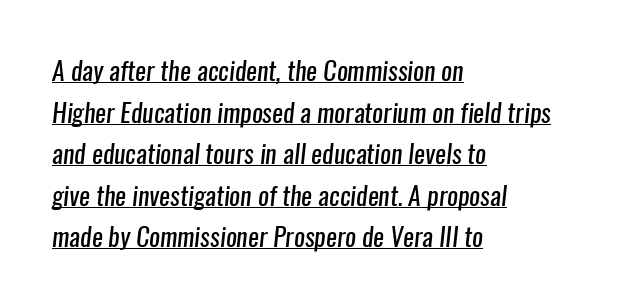
{"bold": "no", "underline": "yes", "align": "left", "line_spacing": "normal", "line_spacing_ratio": 1.6, "letter_spacing": "normal", "letter_spacing_em": 0.0, "glyph_px": 26}
